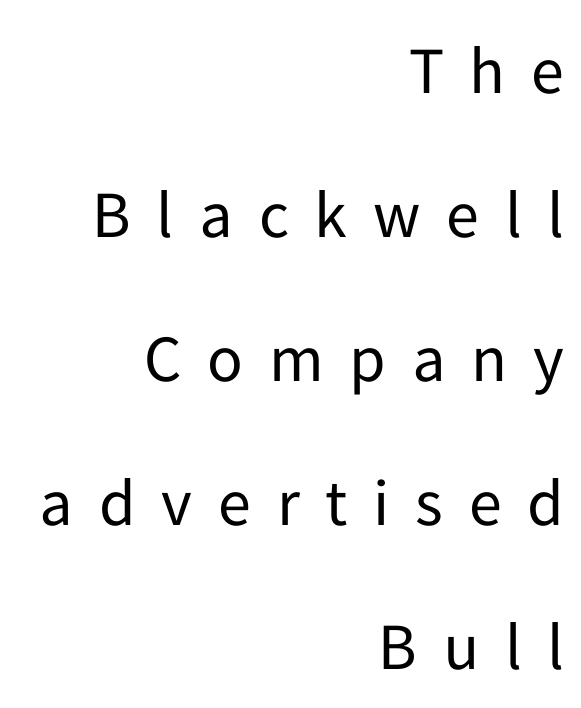
Reading down the column, the eye jumps a long way to each next line. Glyph-to-glyph distance is far greater than everyday printed text. The passage shown is typeset with a sans-serif family. Casual observation: everything's shoved over to the right.
